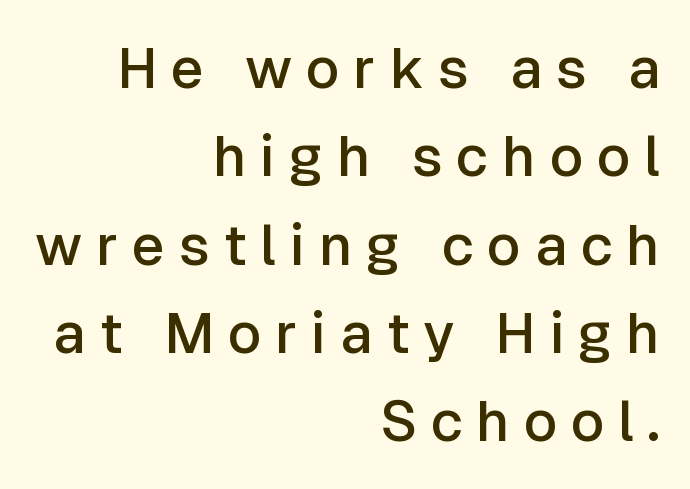
The image shows 57 px semibold sans-serif type, upright; set right-aligned, normal line spacing (1.55x), unusually wide letter spacing (+0.24 em), not underlined; low stroke contrast and a medium x-height.
